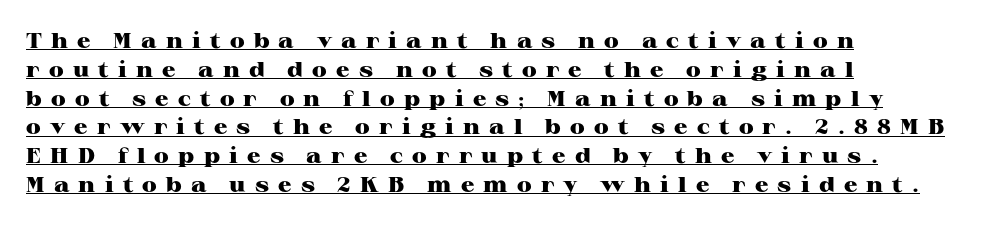
{"italic": "no", "bold": "yes", "underline": "yes", "align": "left", "line_spacing": "normal", "line_spacing_ratio": 1.37, "letter_spacing": "wide", "letter_spacing_em": 0.44, "glyph_px": 21}
